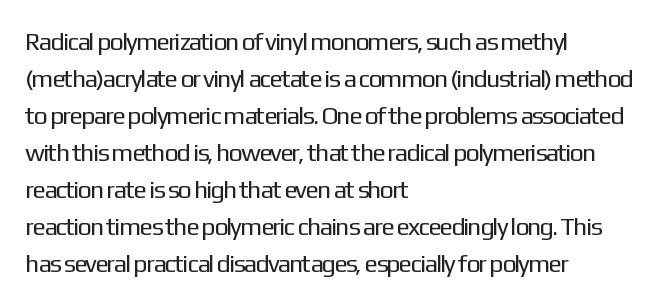
Q: Is the text bold? A: No.
Q: Is the text italic (slanted)? A: No, it is upright.
Q: Is the text underlined? A: No.
Q: How is the paragraph aligned? A: Left-aligned.
Q: Is the spacing between letters normal or unusually wide? A: Normal.
Q: Is the spacing between lines tight, normal or loose? A: Normal.
